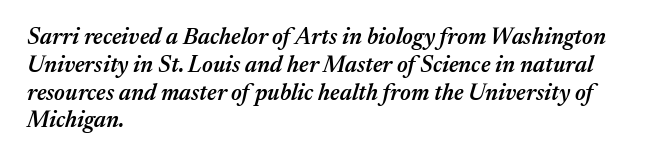
Nothing unusual about the tracking: characters are spaced as the font intends. The rendering anchors every line to the left-hand side. These words are printed semibold, heavier than regular yet not bold. Tall strokes in this sample are angled rather than plumb. Plain, unruled lines of type.
